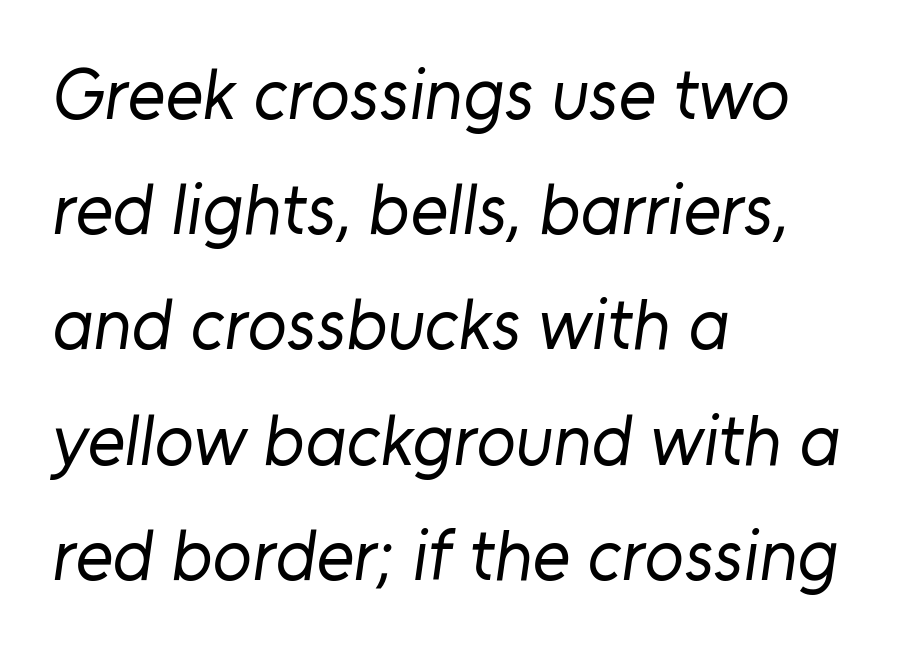
Q: Is the text bold? A: No.
Q: Is the typeface a serif or a sans-serif typeface? A: Sans-serif.
Q: Is the text underlined? A: No.
Q: How is the paragraph aligned? A: Left-aligned.
Q: Is the spacing between letters normal or unusually wide? A: Normal.
Q: Is the spacing between lines tight, normal or loose? A: Normal.
Q: Width (condensed, normal, or wide)? A: Normal.
Q: Stroke contrast? A: Low.
Q: x-height? A: Medium.
Q: Monospaced? A: No.
